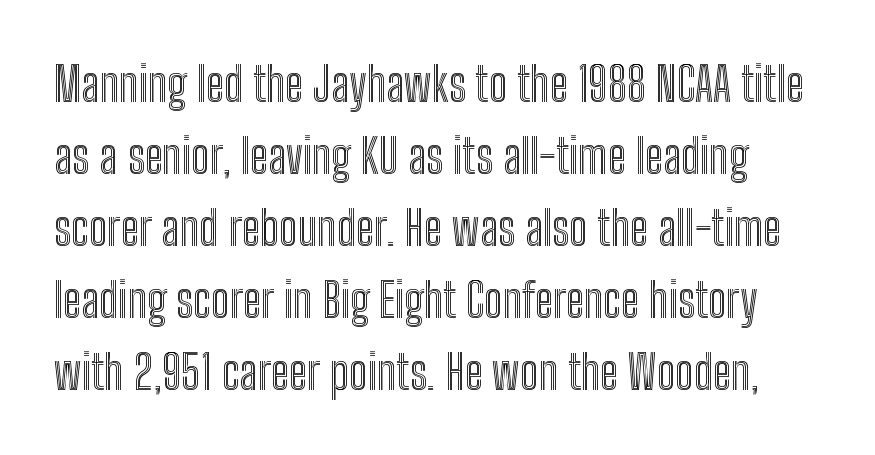
Here the glyphs are tracked normally, forming tight word shapes. Baseline-to-baseline distance is the conventional proportion of letter height. A bare baseline throughout the passage. Vertical strokes here are truly vertical.
